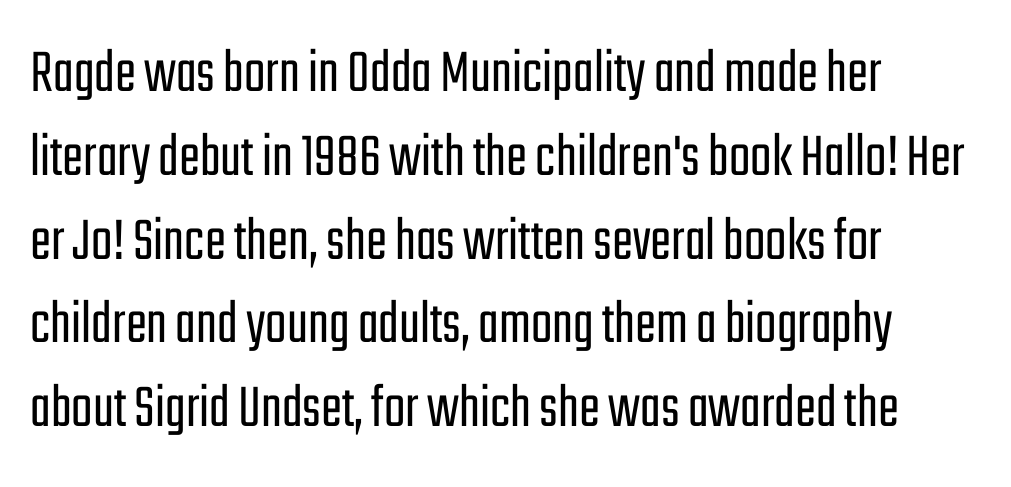
Q: Is the text bold? A: No.
Q: Is the text italic (slanted)? A: No, it is upright.
Q: Is the typeface a serif or a sans-serif typeface? A: Sans-serif.
Q: Is the text underlined? A: No.
Q: How is the paragraph aligned? A: Left-aligned.
Q: Is the spacing between letters normal or unusually wide? A: Normal.
Q: Is the spacing between lines tight, normal or loose? A: Normal.
Q: Width (condensed, normal, or wide)? A: Condensed.
Q: Stroke contrast? A: Low.
Q: x-height? A: Medium.
Q: Monospaced? A: No.
